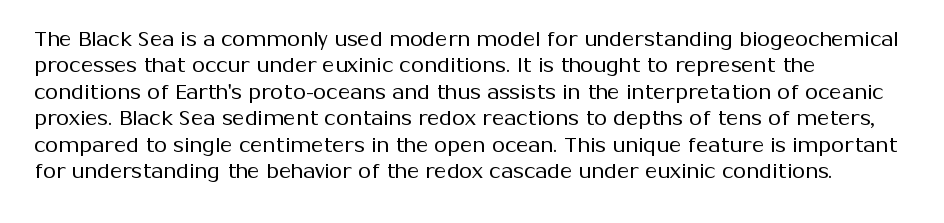
The rendering uses a moderate line-height, typical for paragraphs. Only glyphs here, with clear space below each row. The passage is arranged the way most books set body copy — flush left. Spacing between characters is what you'd get straight out of the box.
